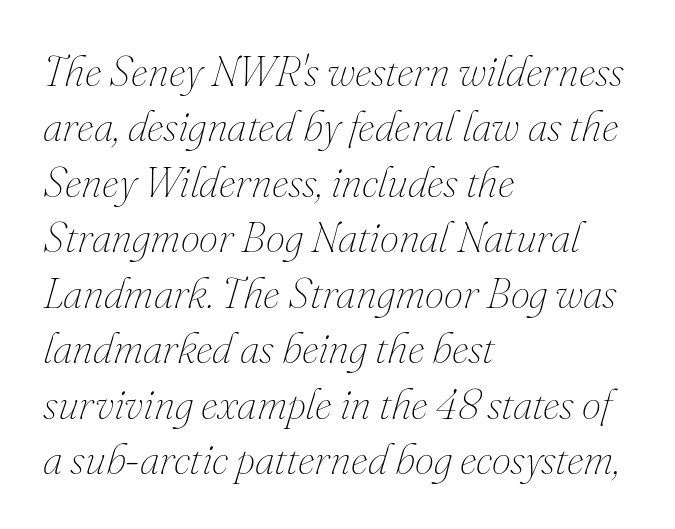
Q: Is the text bold? A: No.
Q: Is the text italic (slanted)? A: Yes, it leans right by about 16 degrees.
Q: Is the text underlined? A: No.
Q: How is the paragraph aligned? A: Left-aligned.
Q: Is the spacing between letters normal or unusually wide? A: Normal.
Q: Is the spacing between lines tight, normal or loose? A: Normal.
Q: Width (condensed, normal, or wide)? A: Normal.
Q: Stroke contrast? A: Medium.
Q: x-height? A: Small.
Q: Monospaced? A: No.
